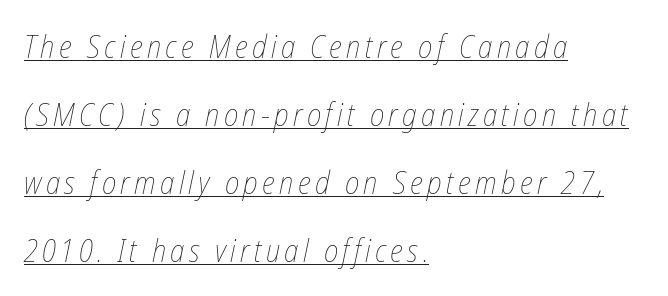
The face looks like a standard text weight, possibly lighter. The text block is weighted toward the left margin, trailing off unevenly rightward. Quick note: interline space is abundant. Underlined type. Looks like regular typesetting: each glyph gets only the width it needs.
